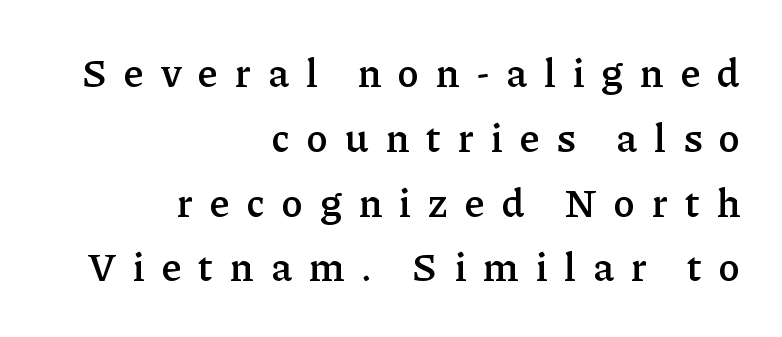
The image shows 40 px semibold serif type, upright; set right-aligned, normal line spacing (1.62x), unusually wide letter spacing (+0.43 em), not underlined; low stroke contrast and a medium x-height.
